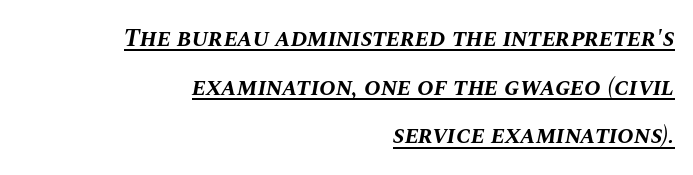
Q: Is the text bold? A: Yes.
Q: Is the text italic (slanted)? A: Yes, it leans right by about 10 degrees.
Q: Is the text underlined? A: Yes.
Q: How is the paragraph aligned? A: Right-aligned.
Q: Is the spacing between letters normal or unusually wide? A: Normal.
Q: Is the spacing between lines tight, normal or loose? A: Loose.
